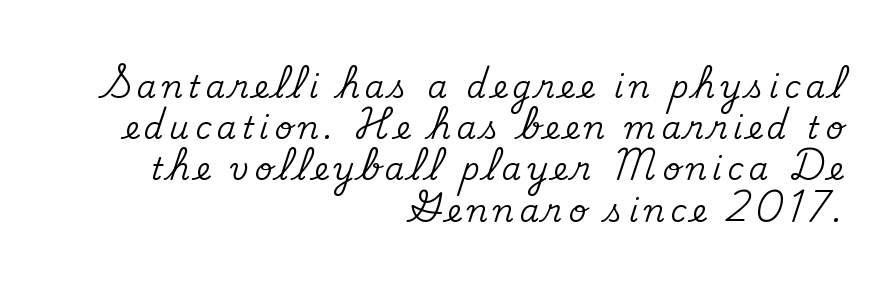
The compositor pushed each line to the right boundary. Looks like regular typesetting: each glyph gets only the width it needs. This rendering features lettering with no underline. Evenly set lines give the paragraph a standard silhouette.
